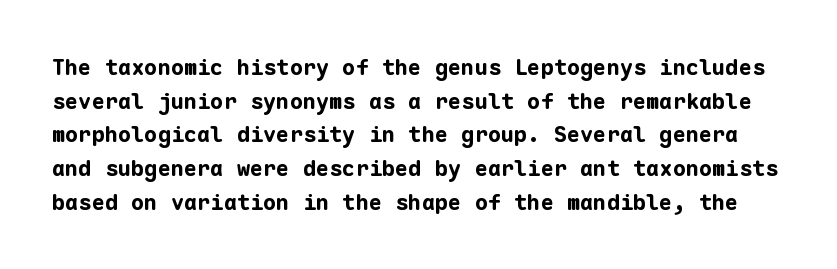
The image shows 22 px bold type, upright; set normal line spacing (1.53x), normal letter spacing, not underlined.
